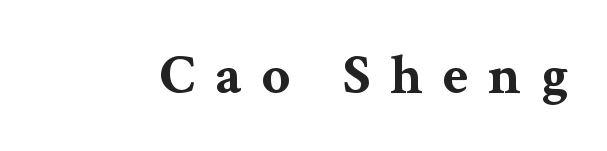
Q: Is the text bold? A: Yes.
Q: Is the text italic (slanted)? A: No, it is upright.
Q: Is the typeface a serif or a sans-serif typeface? A: Serif.
Q: Is the text underlined? A: No.
Q: Is the spacing between letters normal or unusually wide? A: Unusually wide.
Q: Width (condensed, normal, or wide)? A: Wide.
Q: Stroke contrast? A: Medium.
Q: x-height? A: Medium.
Q: Monospaced? A: No.
